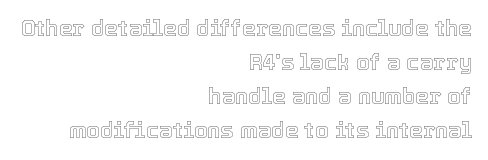
Typeset ragged left — the right edge is the straight one. Default kerning and tracking; the words read as compact shapes. Successive baselines arrive at the customary interval. The letters stand straight up with perfectly vertical stems. Type without underlining.
